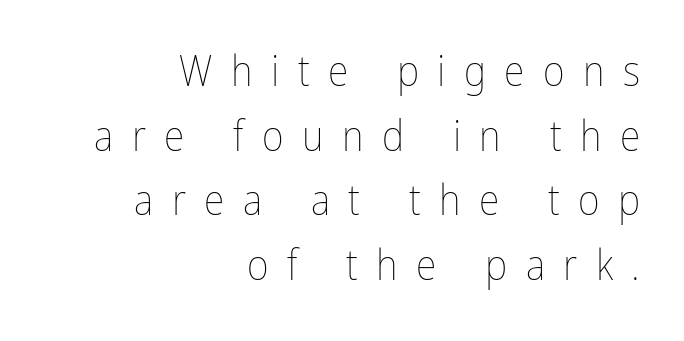
Q: Is the text bold? A: No.
Q: Is the text italic (slanted)? A: No, it is upright.
Q: Is the text underlined? A: No.
Q: How is the paragraph aligned? A: Right-aligned.
Q: Is the spacing between letters normal or unusually wide? A: Unusually wide.
Q: Is the spacing between lines tight, normal or loose? A: Normal.
Q: Width (condensed, normal, or wide)? A: Condensed.
Q: Stroke contrast? A: Low.
Q: x-height? A: Medium.
Q: Monospaced? A: No.
